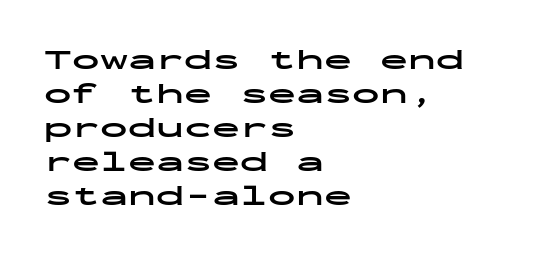
Q: Is the text bold? A: Yes.
Q: Is the text italic (slanted)? A: No, it is upright.
Q: Is the typeface a serif or a sans-serif typeface? A: Sans-serif.
Q: Is the text underlined? A: No.
Q: How is the paragraph aligned? A: Left-aligned.
Q: Is the spacing between letters normal or unusually wide? A: Normal.
Q: Width (condensed, normal, or wide)? A: Wide.
Q: Stroke contrast? A: Low.
Q: x-height? A: Medium.
Q: Monospaced? A: Yes.
